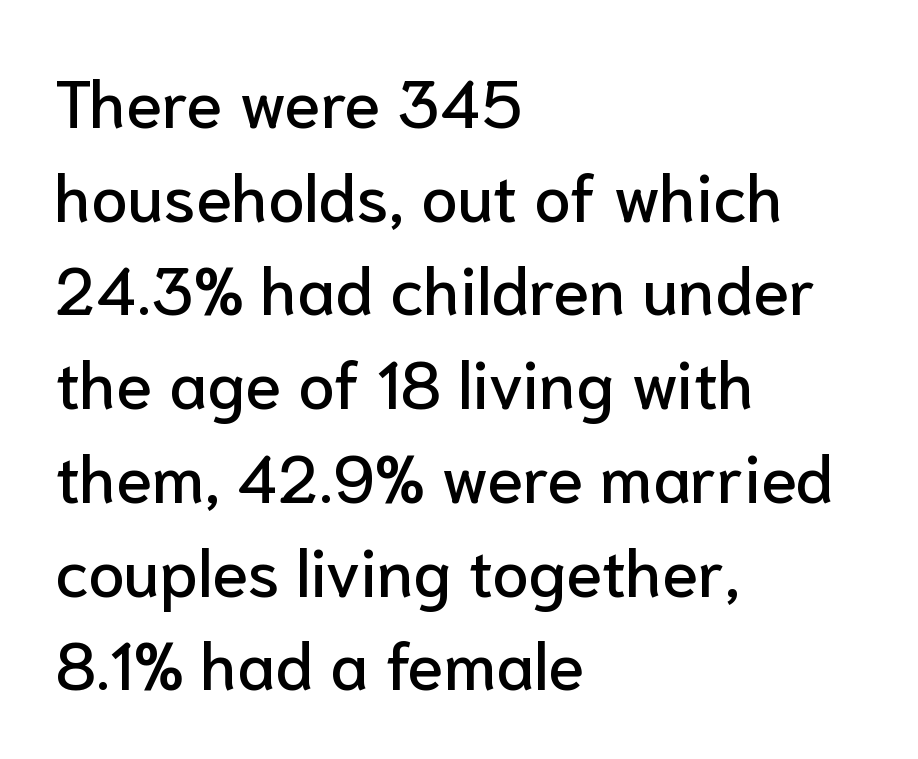
{"serif": "no", "italic": "no", "width": "normal", "stroke_contrast": "low", "x_height": "medium", "monospaced": "no", "underline": "no", "align": "left", "line_spacing": "normal", "line_spacing_ratio": 1.42, "letter_spacing": "normal", "letter_spacing_em": 0.0, "glyph_px": 66}
